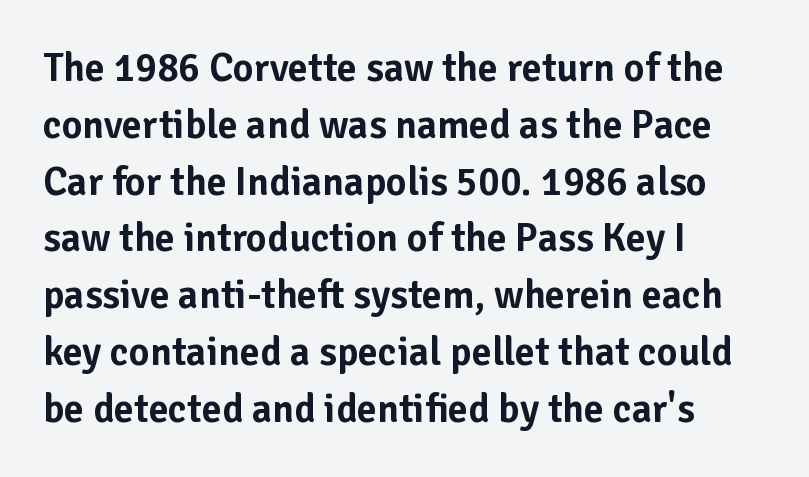
Q: Is the text italic (slanted)? A: No, it is upright.
Q: Is the typeface a serif or a sans-serif typeface? A: Sans-serif.
Q: Is the text underlined? A: No.
Q: How is the paragraph aligned? A: Left-aligned.
Q: Is the spacing between letters normal or unusually wide? A: Normal.
Q: Is the spacing between lines tight, normal or loose? A: Normal.
Q: Width (condensed, normal, or wide)? A: Normal.
Q: Stroke contrast? A: Low.
Q: x-height? A: Medium.
Q: Monospaced? A: No.
